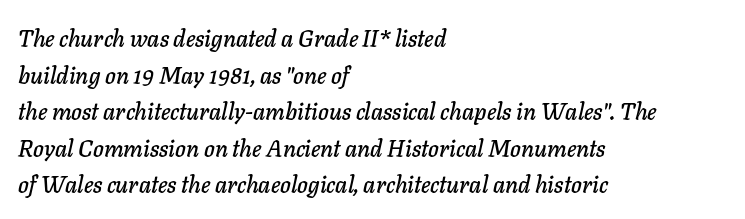
Q: Is the text italic (slanted)? A: Yes, it leans right by about 11 degrees.
Q: Is the text underlined? A: No.
Q: How is the paragraph aligned? A: Left-aligned.
Q: Is the spacing between letters normal or unusually wide? A: Normal.
Q: Is the spacing between lines tight, normal or loose? A: Normal.
